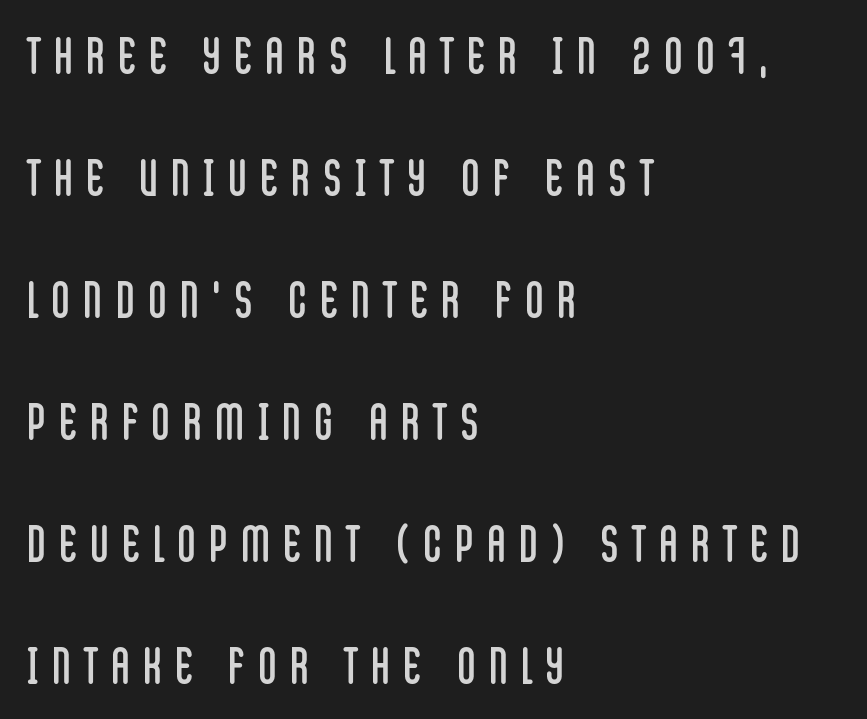
The image shows 49 px regular-weight, condensed sans-serif type, upright; set left-aligned, loose line spacing (2.49x), unusually wide letter spacing (+0.29 em), not underlined; low stroke contrast and a large x-height.
